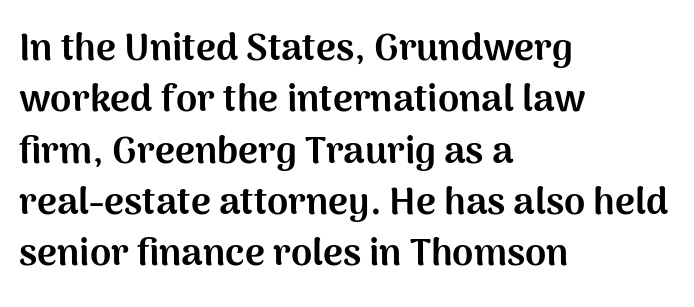
{"serif": "no", "italic": "no", "bold": "yes", "weight": "bold", "width": "normal", "stroke_contrast": "medium", "x_height": "medium", "monospaced": "no", "underline": "no", "align": "left", "line_spacing": "normal", "line_spacing_ratio": 1.35, "letter_spacing": "normal", "letter_spacing_em": 0.0, "glyph_px": 38}
